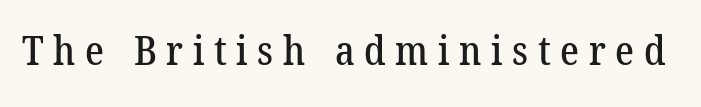
The image shows 40 px serif type; set unusually wide letter spacing (+0.24 em), not underlined; low stroke contrast and a medium x-height.
